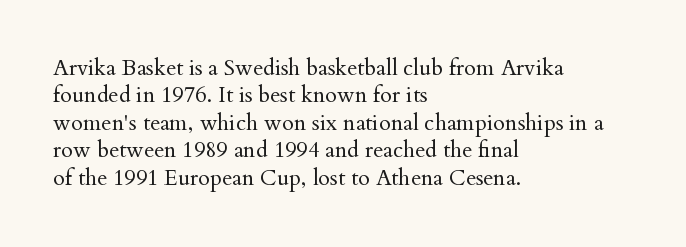
Counters stay open thanks to moderate or lighter strokes. All the whitespace from short lines collects on the right. Normally led — the rows are evenly, conventionally spaced. The glyphs are unaccompanied by any horizontal stroke below them.
